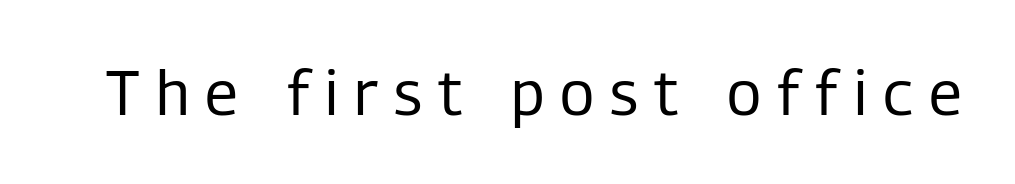
The image shows 62 px regular-weight, condensed sans-serif type, upright; set unusually wide letter spacing (+0.26 em), not underlined; low stroke contrast and a medium x-height.
